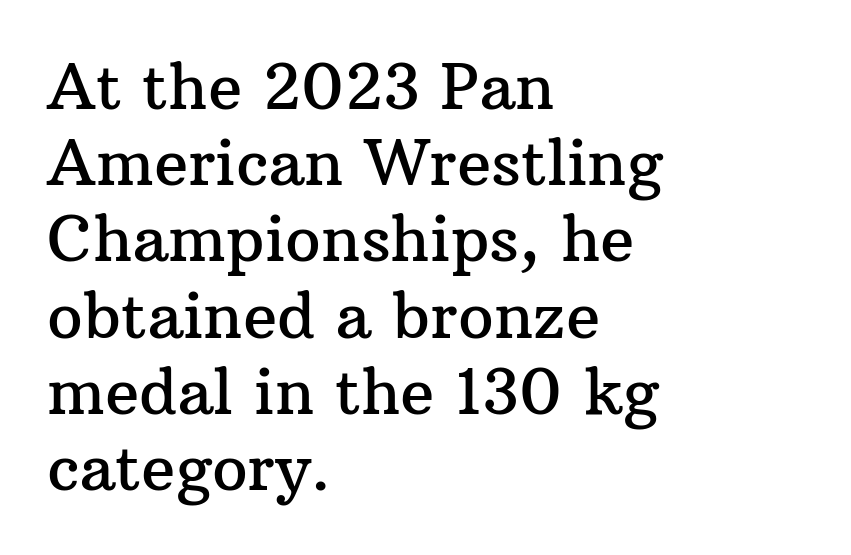
{"serif": "yes", "italic": "no", "width": "normal", "stroke_contrast": "medium", "x_height": "medium", "monospaced": "no", "underline": "no", "align": "left", "line_spacing_ratio": 1.21, "letter_spacing": "normal", "letter_spacing_em": 0.0, "glyph_px": 63}
